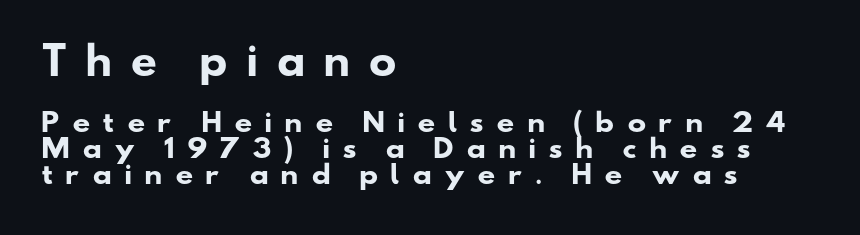
The foot of each line stays bare and open. Letter spacing: wide. This rendering uses left alignment, leaving the right contour irregular. This sample has the flowing, uneven cadence of proportional lettering. The font family rendered here belongs to the sans-serif group. Between these two stacked blocks, the higher one wins on size.
